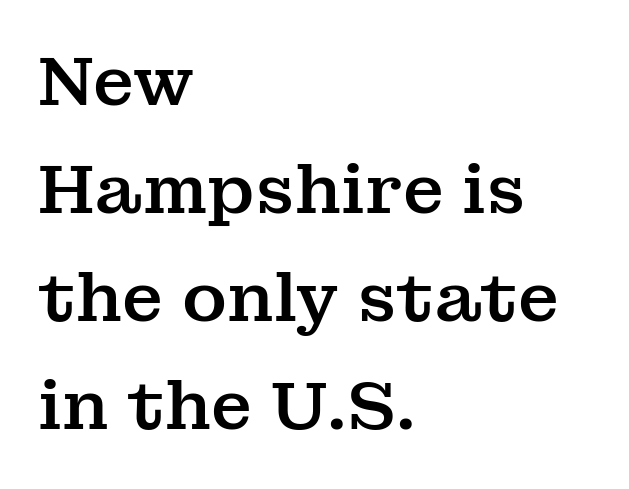
{"serif": "yes", "italic": "no", "width": "normal", "stroke_contrast": "medium", "x_height": "medium", "monospaced": "no", "underline": "no", "align": "left", "line_spacing": "normal", "line_spacing_ratio": 1.59, "letter_spacing": "normal", "letter_spacing_em": 0.0, "glyph_px": 68}
